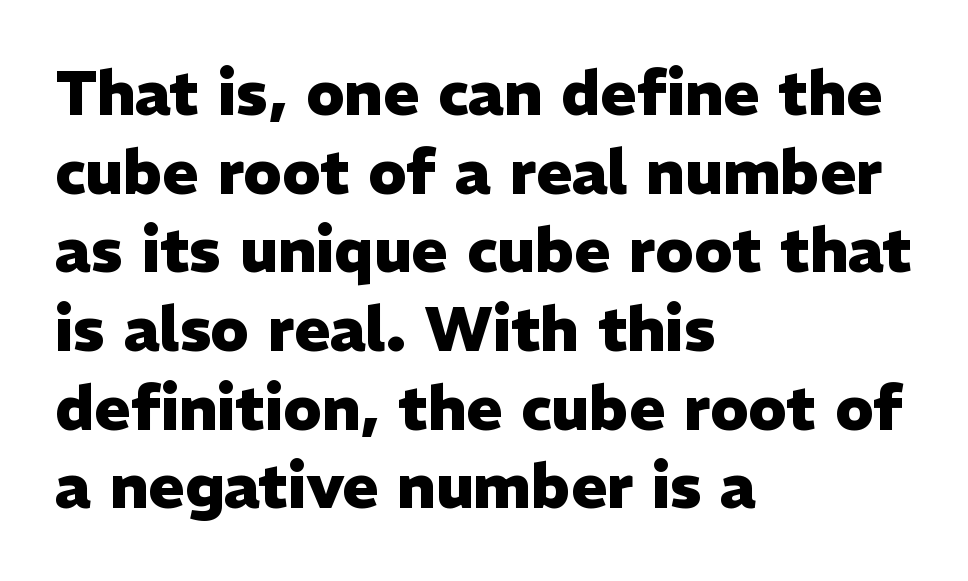
Q: Is the text bold? A: Yes.
Q: Is the text italic (slanted)? A: No, it is upright.
Q: Is the typeface a serif or a sans-serif typeface? A: Sans-serif.
Q: Is the text underlined? A: No.
Q: How is the paragraph aligned? A: Left-aligned.
Q: Is the spacing between letters normal or unusually wide? A: Normal.
Q: Is the spacing between lines tight, normal or loose? A: Normal.
Q: Width (condensed, normal, or wide)? A: Normal.
Q: Stroke contrast? A: Low.
Q: x-height? A: Medium.
Q: Monospaced? A: No.
